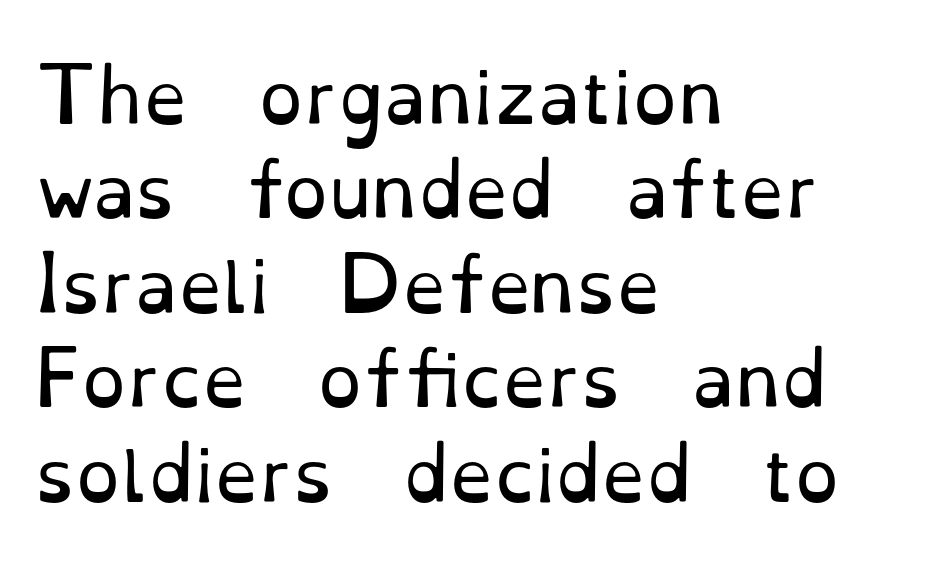
Q: Is the text bold? A: No.
Q: Is the text italic (slanted)? A: No, it is upright.
Q: Is the typeface a serif or a sans-serif typeface? A: Sans-serif.
Q: Is the text underlined? A: No.
Q: How is the paragraph aligned? A: Left-aligned.
Q: Is the spacing between letters normal or unusually wide? A: Normal.
Q: Is the spacing between lines tight, normal or loose? A: Normal.
Q: Width (condensed, normal, or wide)? A: Normal.
Q: Stroke contrast? A: Low.
Q: x-height? A: Small.
Q: Monospaced? A: No.
